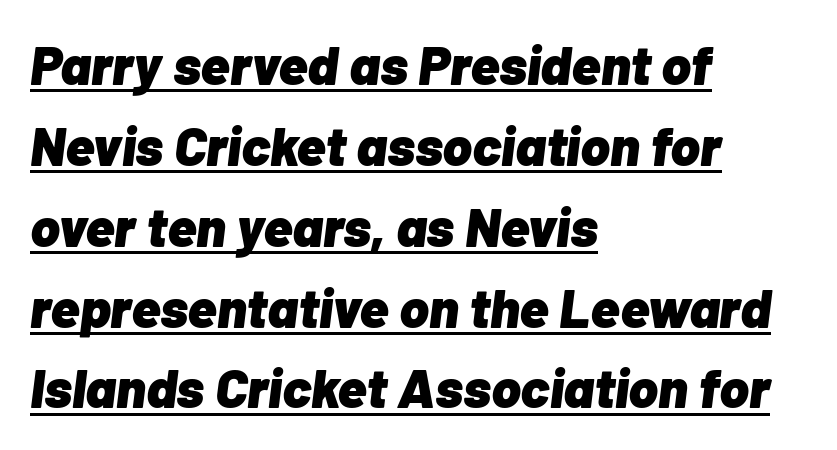
{"italic": "yes", "lean": "right", "slant_degrees": 7, "bold": "yes", "weight": "heavy", "width": "normal", "stroke_contrast": "low", "x_height": "medium", "monospaced": "no", "underline": "yes", "align": "left", "line_spacing": "normal", "line_spacing_ratio": 1.47, "letter_spacing": "normal", "letter_spacing_em": 0.0, "glyph_px": 55}
